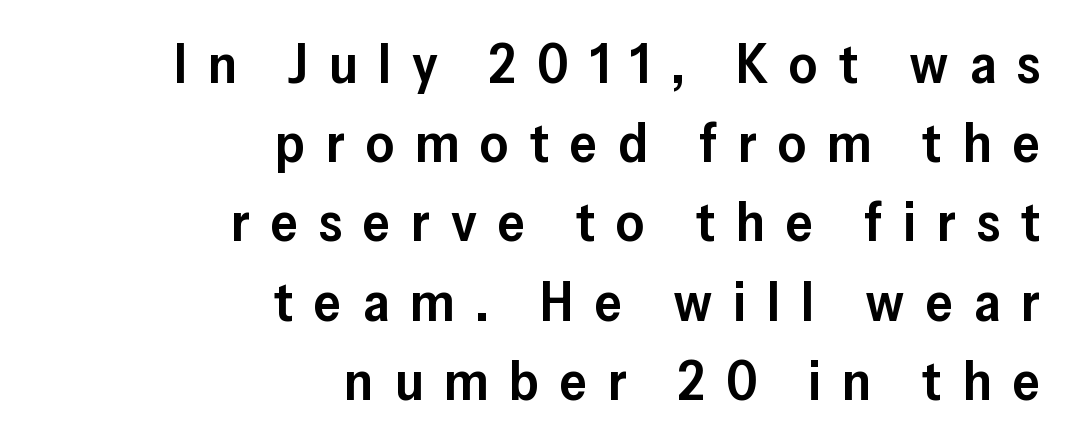
The image shows 55 px semibold sans-serif type, upright; set right-aligned, normal line spacing (1.44x), unusually wide letter spacing (+0.38 em), not underlined; low stroke contrast and a medium x-height.
